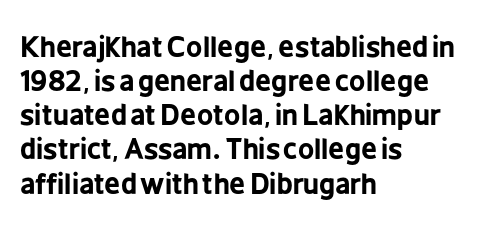
Heavy-handed strokes throughout: this text is bold. This sample has the flowing, uneven cadence of proportional lettering. Look at the bottom of the vertical strokes: they stop flat, with no serifs. The compositor pushed each line to the left boundary. Unmarked baselines from the first word to the last.
